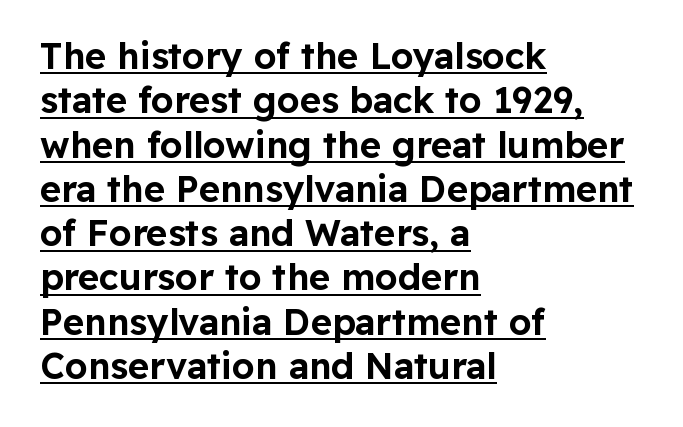
{"serif": "no", "italic": "no", "width": "normal", "stroke_contrast": "low", "x_height": "medium", "monospaced": "no", "underline": "yes", "align": "left", "line_spacing_ratio": 1.23, "letter_spacing": "normal", "letter_spacing_em": 0.0, "glyph_px": 36}
